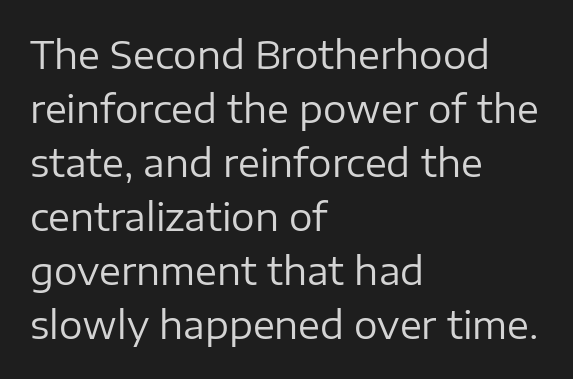
{"serif": "no", "italic": "no", "bold": "no", "weight": "regular", "width": "normal", "stroke_contrast": "low", "x_height": "medium", "monospaced": "no", "underline": "no", "align": "left", "line_spacing": "normal", "line_spacing_ratio": 1.46, "letter_spacing": "normal", "letter_spacing_em": 0.0, "glyph_px": 37}
